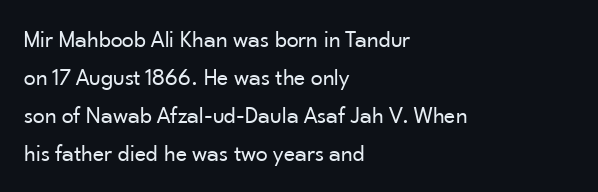
Q: Is the text bold? A: No.
Q: Is the text italic (slanted)? A: No, it is upright.
Q: Is the text underlined? A: No.
Q: How is the paragraph aligned? A: Left-aligned.
Q: Is the spacing between letters normal or unusually wide? A: Normal.
Q: Is the spacing between lines tight, normal or loose? A: Normal.
